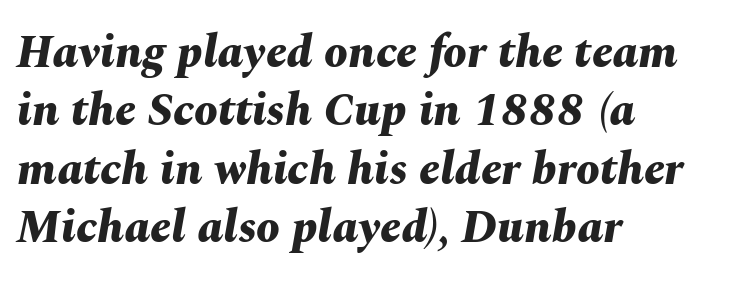
{"italic": "yes", "lean": "right", "slant_degrees": 10, "bold": "yes", "weight": "bold", "width": "normal", "stroke_contrast": "medium", "x_height": "medium", "monospaced": "no", "underline": "no", "align": "left", "line_spacing_ratio": 1.24, "letter_spacing": "normal", "letter_spacing_em": 0.0, "glyph_px": 47}
